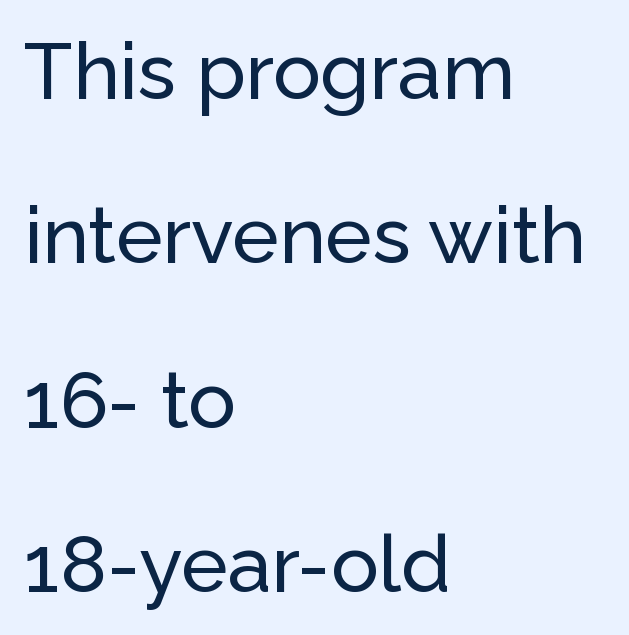
Q: Is the text italic (slanted)? A: No, it is upright.
Q: Is the typeface a serif or a sans-serif typeface? A: Sans-serif.
Q: Is the text underlined? A: No.
Q: How is the paragraph aligned? A: Left-aligned.
Q: Is the spacing between letters normal or unusually wide? A: Normal.
Q: Is the spacing between lines tight, normal or loose? A: Loose.
Q: Width (condensed, normal, or wide)? A: Normal.
Q: Stroke contrast? A: Low.
Q: x-height? A: Medium.
Q: Monospaced? A: No.
